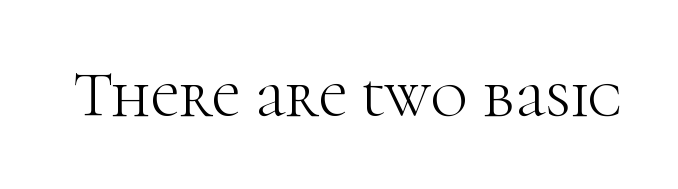
The passage shown has conventional tracking throughout. Weight: in the light-to-regular range. Looks like regular typesetting: each glyph gets only the width it needs. The typeface chosen for these lines features serifs.
